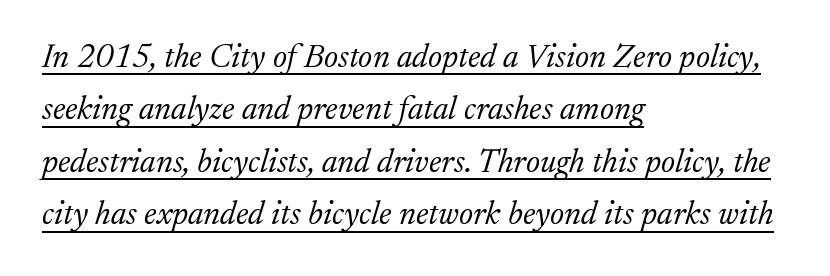
{"serif": "yes", "italic": "yes", "lean": "right", "slant_degrees": 17, "bold": "no", "weight": "light", "width": "normal", "stroke_contrast": "low", "x_height": "medium", "monospaced": "no", "underline": "yes", "align": "left", "line_spacing": "normal", "line_spacing_ratio": 1.59, "letter_spacing": "normal", "letter_spacing_em": 0.0, "glyph_px": 33}
